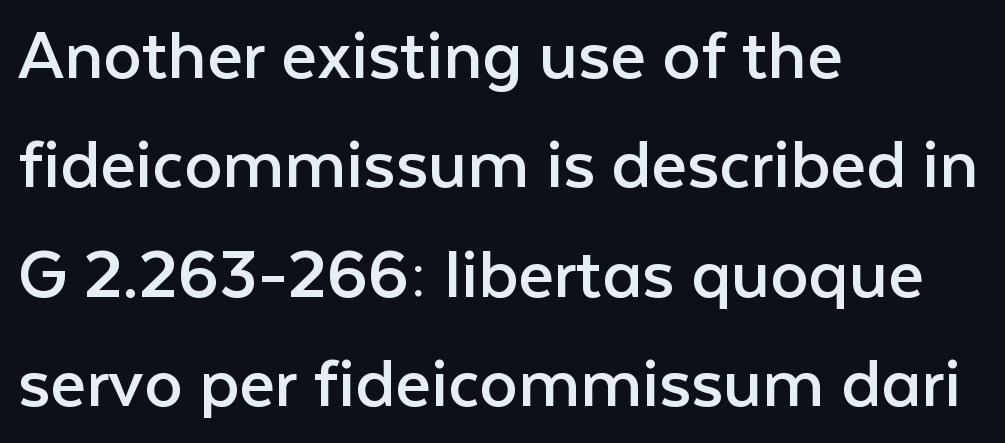
The setting favours the left margin, as ordinary paragraphs usually do. The rows are spaced the way most documents space them. Type without underlining. This sample uses an upright cut, with every glyph sitting square on the baseline. A quiet, ordinary-to-light weight characterises the typeface.
